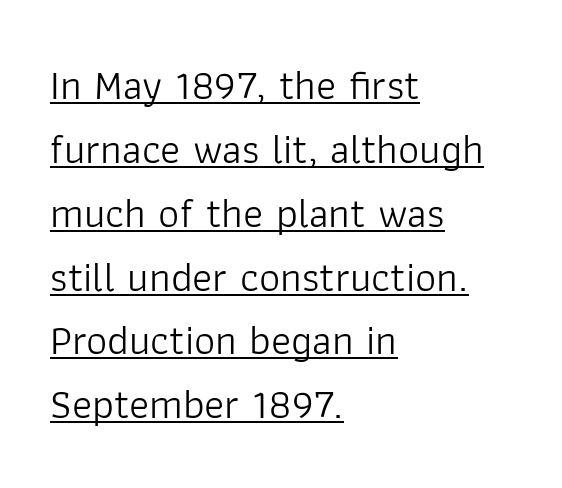
A normal amount of white space separates one row of letters from the next. Each word holds together tightly as a unit, with standard inter-letter gaps. A continuous stroke trails under the words, as in a hyperlink. Type style note: lacks serifs. Posture: vertical. Caption: face not bold, strokes unweighted.
